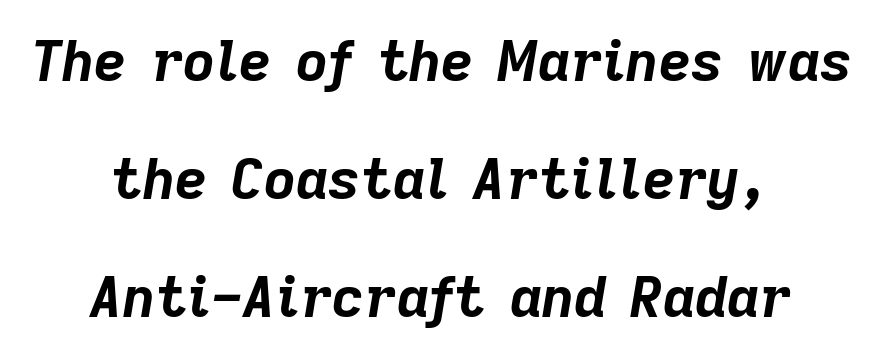
Q: Is the text bold? A: Yes.
Q: Is the text italic (slanted)? A: Yes, it leans right by about 9 degrees.
Q: Is the text underlined? A: No.
Q: How is the paragraph aligned? A: Centered.
Q: Is the spacing between letters normal or unusually wide? A: Normal.
Q: Is the spacing between lines tight, normal or loose? A: Loose.
Q: Width (condensed, normal, or wide)? A: Normal.
Q: Stroke contrast? A: Low.
Q: x-height? A: Medium.
Q: Monospaced? A: No.
